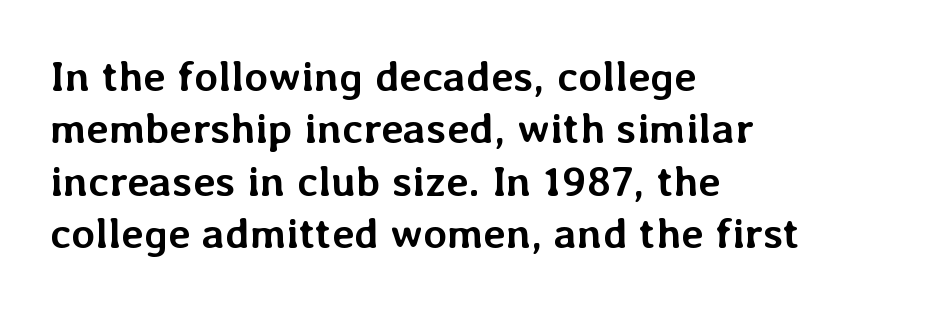
{"italic": "no", "bold": "yes", "weight": "semibold", "width": "normal", "stroke_contrast": "low", "x_height": "medium", "monospaced": "no", "underline": "no", "align": "left", "line_spacing_ratio": 1.22, "letter_spacing": "normal", "letter_spacing_em": 0.0, "glyph_px": 43}
